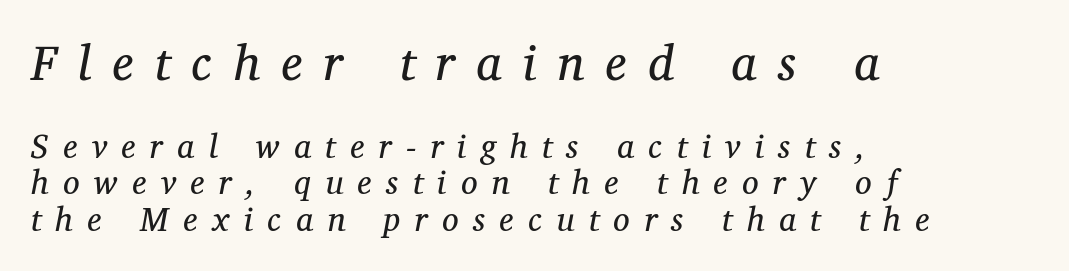
The rendering uses a small line-height, squeezing the rows. The strokes carry an ordinary text weight at most. The passage shown has open, widely tracked lettering throughout. Look at the bottom of the vertical strokes: they flare into serifs here. The letters are slanted; this is an italic face.
